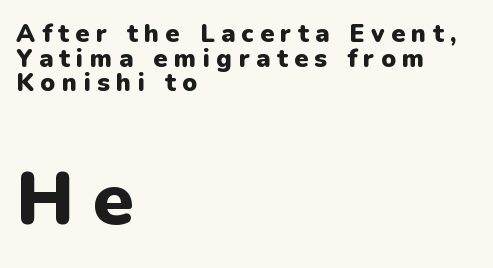
Do the letters lean? They stand straight. Grotesque or geometric, the face here clearly has no serifs. The rendering enlarges the type as you move from the upper chunk to the lower. The strip under each line holds only bare page.
